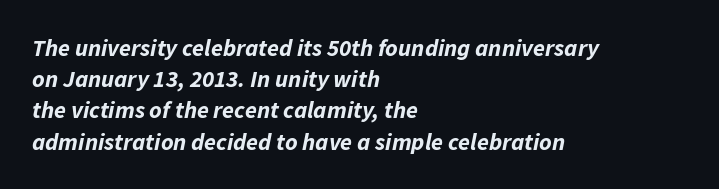
You could call the tracking neutral — neither tight nor loose. Compared with an ordinary text face, these strokes are far heavier — a full bold. Bare-footed words on every line. Each new line begins a customary step beneath the previous one.
